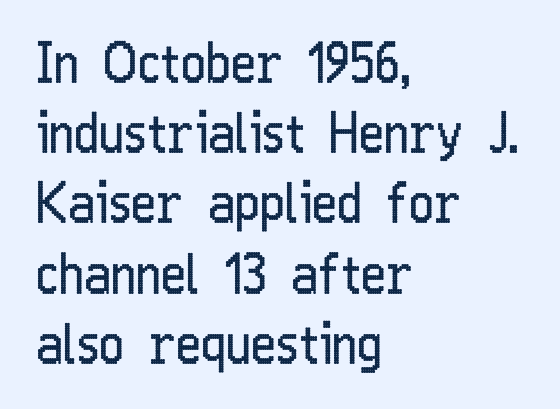
{"serif": "no", "italic": "no", "bold": "no", "weight": "regular", "width": "condensed", "stroke_contrast": "low", "x_height": "medium", "monospaced": "no", "underline": "no", "align": "left", "line_spacing": "normal", "line_spacing_ratio": 1.3, "letter_spacing": "normal", "letter_spacing_em": 0.0, "glyph_px": 54}
